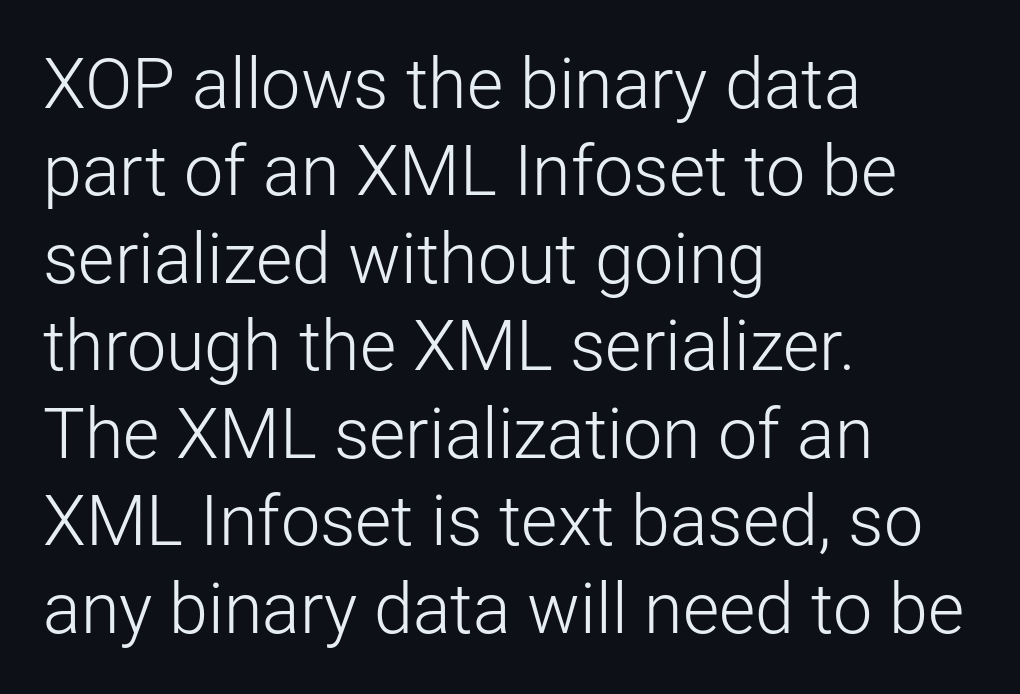
The image shows 70 px light sans-serif type, upright; set left-aligned, normal line spacing (1.25x), normal letter spacing, not underlined; low stroke contrast and a medium x-height.
